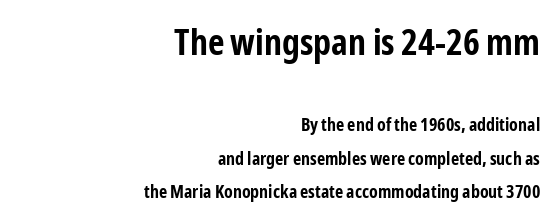
The image shows 36 px bold, condensed sans-serif type, upright; set right-aligned, line spacing 1.85x, normal letter spacing, not underlined; the first (top) block is 2.0x larger; low stroke contrast and a medium x-height.
